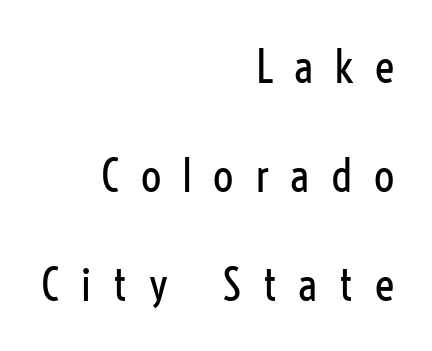
Each letter keeps its own natural width here, so spacing adapts to shape. Students, observe: this is what heavily led, spacious text looks like. Type style note: lacks serifs. Stroke mass is kept to a normal reading level or below. Do the letters lean? They stand straight. These lines are set flush right with a ragged left edge.
